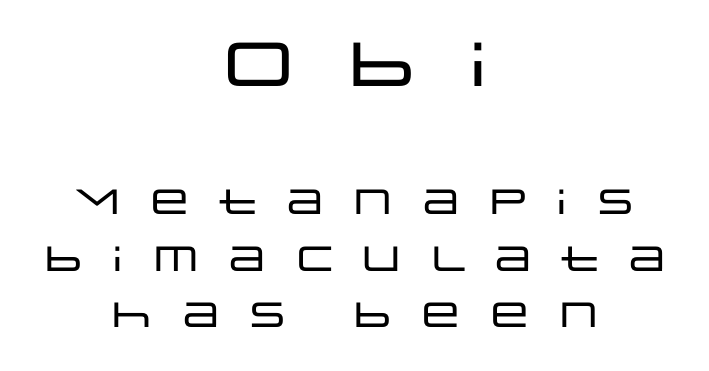
Q: Is the text italic (slanted)? A: No, it is upright.
Q: Is the typeface a serif or a sans-serif typeface? A: Sans-serif.
Q: Is the text underlined? A: No.
Q: How is the paragraph aligned? A: Centered.
Q: Is the spacing between letters normal or unusually wide? A: Unusually wide.
Q: Is the spacing between lines tight, normal or loose? A: Normal.
Q: Which block of text is set in a larger size, the first (top) or the second (bottom)? A: The first (top) one.
Q: Width (condensed, normal, or wide)? A: Wide.
Q: Stroke contrast? A: Low.
Q: x-height? A: Large.
Q: Monospaced? A: No.
